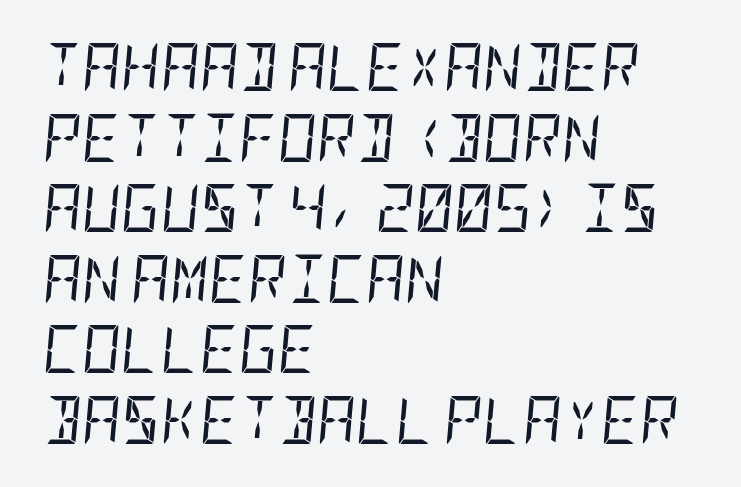
The image shows 48 px regular-weight, condensed type, italic (leaning right); set left-aligned, normal line spacing (1.47x), normal letter spacing, not underlined; low stroke contrast and a large x-height.
